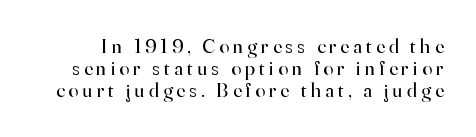
Q: Is the text bold? A: No.
Q: Is the text italic (slanted)? A: No, it is upright.
Q: Is the text underlined? A: No.
Q: Is the spacing between letters normal or unusually wide? A: Unusually wide.
Q: Is the spacing between lines tight, normal or loose? A: Tight.
